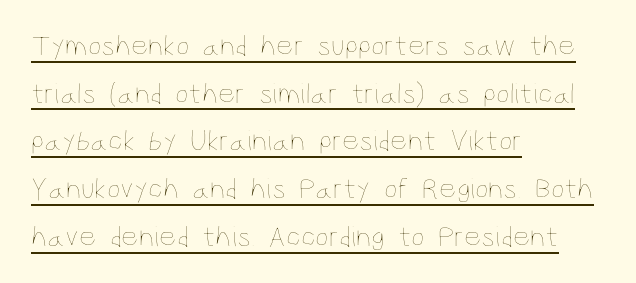
The image shows 30 px thin, condensed type, upright; set left-aligned, normal line spacing (1.59x), normal letter spacing, underlined; low stroke contrast and a large x-height.
